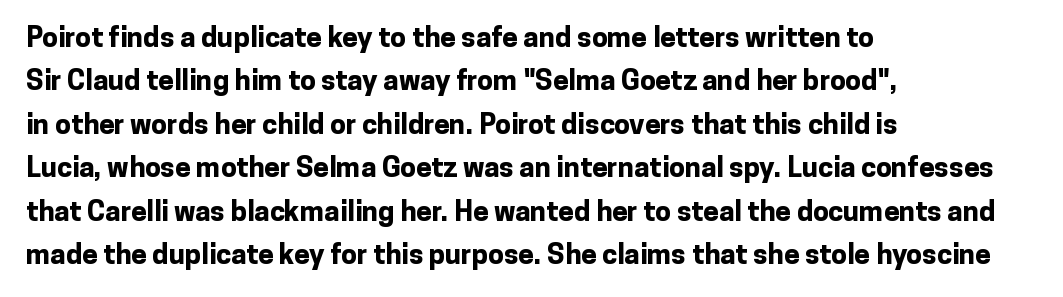
Q: Is the text bold? A: Yes.
Q: Is the text italic (slanted)? A: No, it is upright.
Q: Is the typeface a serif or a sans-serif typeface? A: Sans-serif.
Q: Is the text underlined? A: No.
Q: How is the paragraph aligned? A: Left-aligned.
Q: Is the spacing between letters normal or unusually wide? A: Normal.
Q: Is the spacing between lines tight, normal or loose? A: Normal.
Q: Width (condensed, normal, or wide)? A: Normal.
Q: Stroke contrast? A: Low.
Q: x-height? A: Medium.
Q: Monospaced? A: No.
